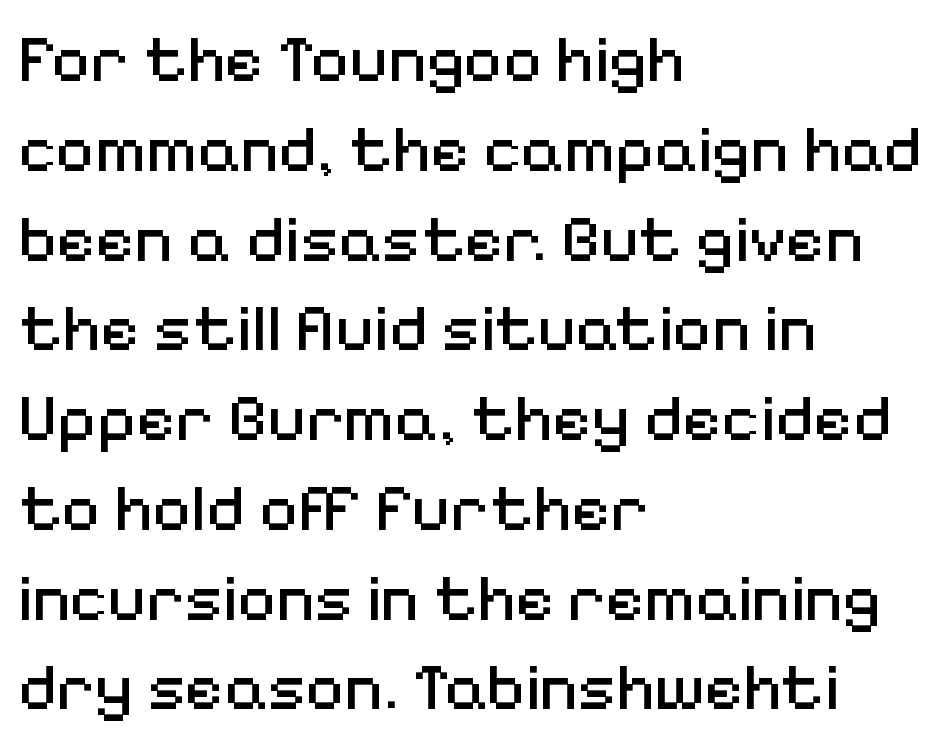
The image shows 67 px regular-weight sans-serif type, upright; set left-aligned, normal line spacing (1.34x), normal letter spacing, not underlined; medium stroke contrast and a medium x-height.
